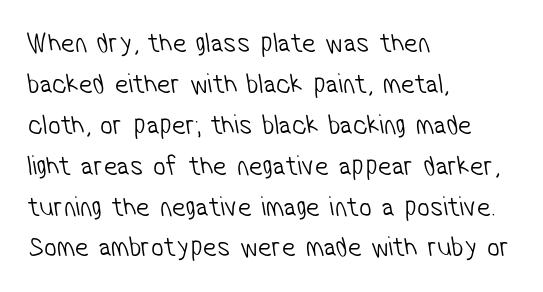
Examine the stroke ends and you'll find no serifs. Underlining? Definitely not there. Visually the block forms a straight wall on the left and a jagged coastline on the right. Whoever set this chose a conventional vertical rhythm. The letters sit at their default tracking, neither squeezed nor spread. Stroke thickness stays within the range of a standard reading face or lighter.
